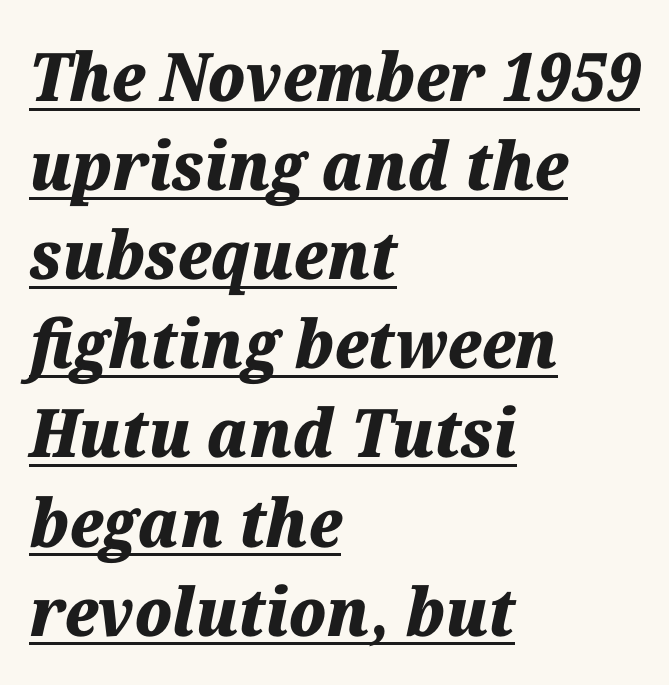
The image shows 67 px heavy type, italic (leaning right); set left-aligned, normal line spacing (1.33x), normal letter spacing, underlined; medium stroke contrast and a medium x-height.
